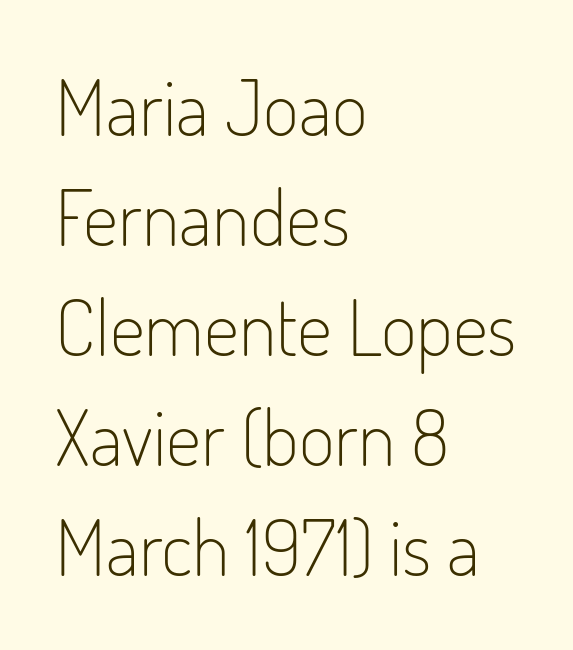
Honestly, there is no underline to notice here at all. In CSS terms this would be text-align: left. This sample has the flowing, uneven cadence of proportional lettering. In terms of posture, this sample is upright. Compared with a typical body face, this is equally light or lighter still.
